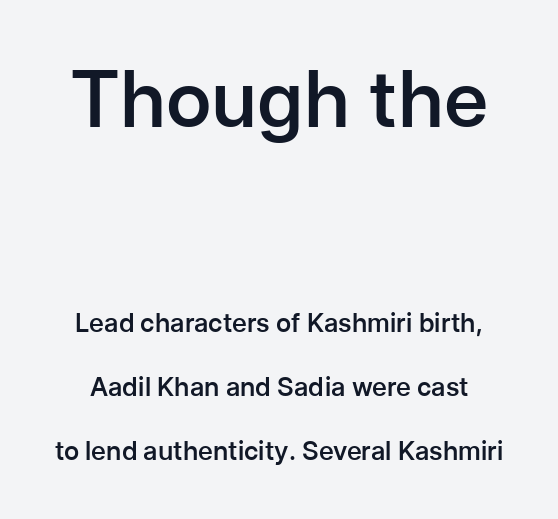
Q: Is the text bold? A: Semi-bold.
Q: Is the text italic (slanted)? A: No, it is upright.
Q: Is the typeface a serif or a sans-serif typeface? A: Sans-serif.
Q: Is the text underlined? A: No.
Q: Is the spacing between letters normal or unusually wide? A: Normal.
Q: Is the spacing between lines tight, normal or loose? A: Loose.
Q: Which block of text is set in a larger size, the first (top) or the second (bottom)? A: The first (top) one.
Q: Width (condensed, normal, or wide)? A: Normal.
Q: Stroke contrast? A: Low.
Q: x-height? A: Medium.
Q: Monospaced? A: No.
